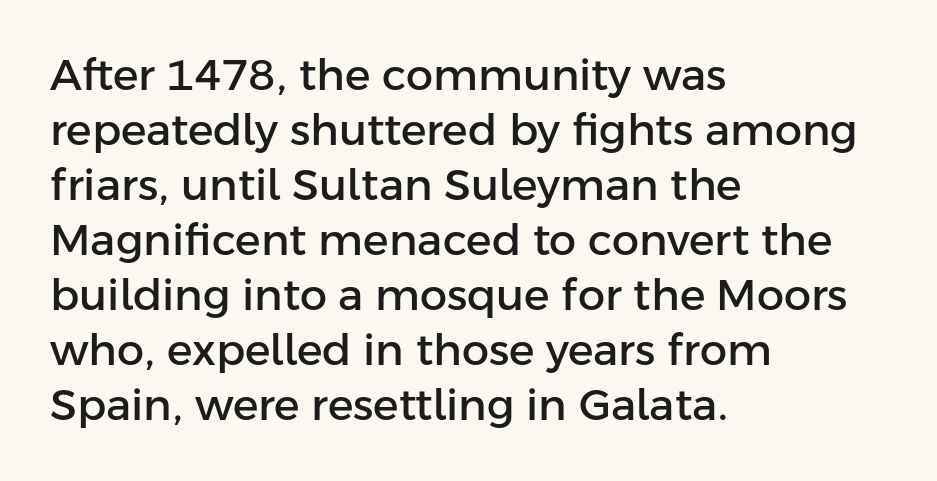
Posture: upright roman. Leftover space on each line is placed entirely after the last word. The rendering uses natural spacing where letterforms have individual widths. No extra tracking has been applied to these lines.
